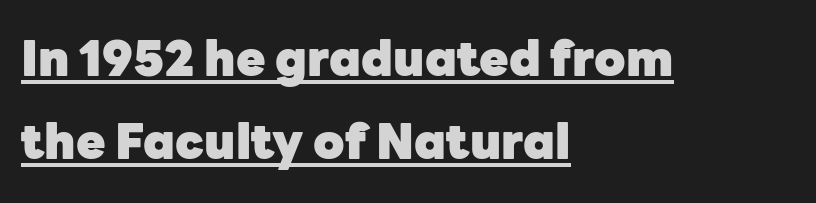
The image shows 48 px heavy sans-serif type, upright; set left-aligned, line spacing 1.73x, normal letter spacing, underlined; low stroke contrast and a medium x-height.
